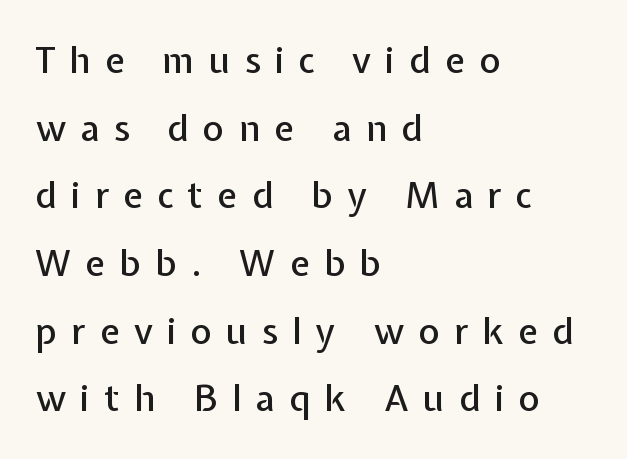
{"serif": "no", "italic": "no", "width": "normal", "stroke_contrast": "low", "x_height": "medium", "monospaced": "no", "underline": "no", "align": "left", "line_spacing_ratio": 1.88, "letter_spacing": "wide", "letter_spacing_em": 0.4, "glyph_px": 36}
